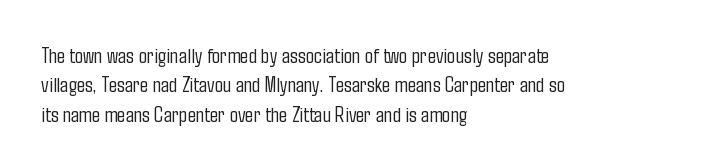
{"italic": "no", "bold": "no", "underline": "no", "align": "left", "line_spacing": "normal", "line_spacing_ratio": 1.34, "letter_spacing": "normal", "letter_spacing_em": 0.0, "glyph_px": 22}
